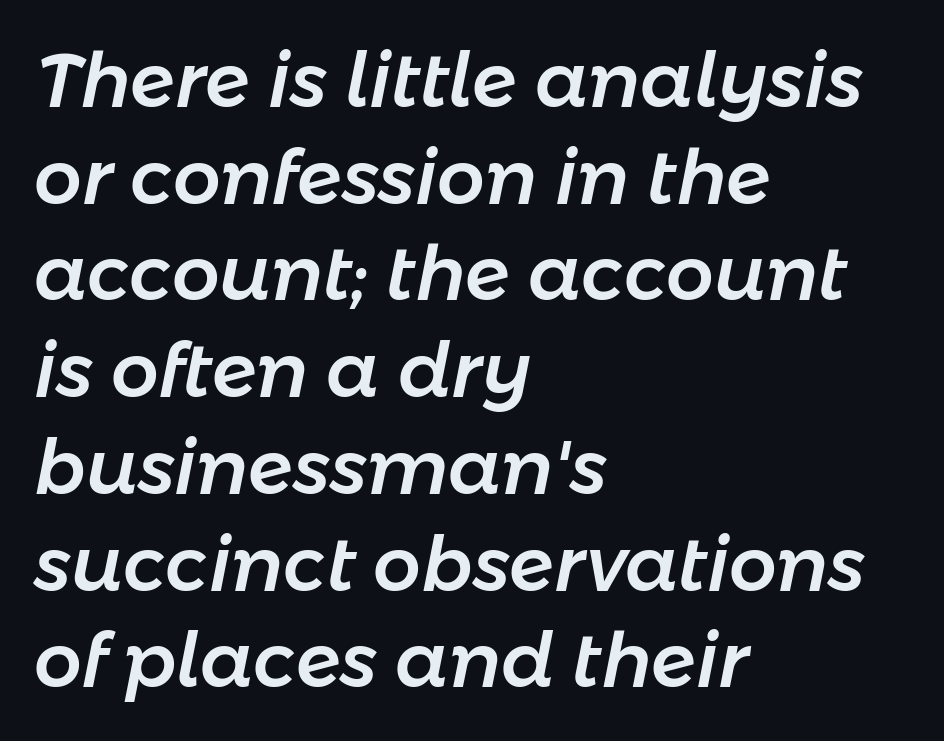
{"italic": "yes", "lean": "right", "slant_degrees": 11, "width": "normal", "stroke_contrast": "low", "x_height": "medium", "monospaced": "no", "underline": "no", "align": "left", "line_spacing": "normal", "line_spacing_ratio": 1.29, "letter_spacing": "normal", "letter_spacing_em": 0.0, "glyph_px": 75}
